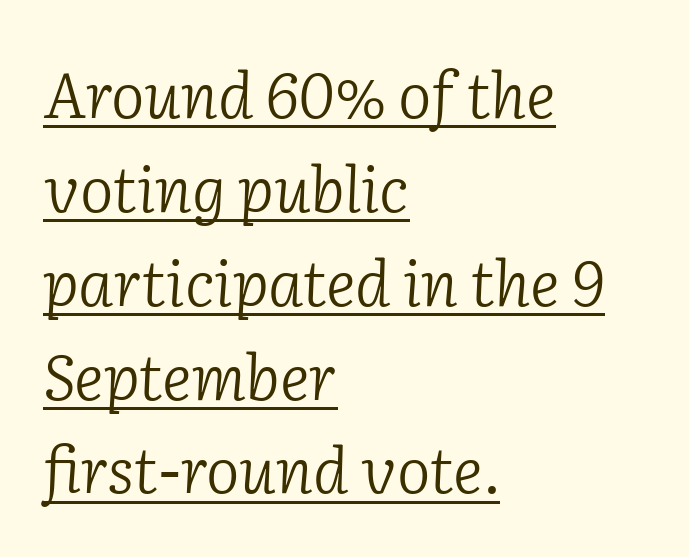
Q: Is the text bold? A: No.
Q: Is the text italic (slanted)? A: Yes, it leans right by about 2 degrees.
Q: Is the typeface a serif or a sans-serif typeface? A: Serif.
Q: Is the text underlined? A: Yes.
Q: How is the paragraph aligned? A: Left-aligned.
Q: Is the spacing between letters normal or unusually wide? A: Normal.
Q: Is the spacing between lines tight, normal or loose? A: Normal.
Q: Width (condensed, normal, or wide)? A: Normal.
Q: Stroke contrast? A: Low.
Q: x-height? A: Medium.
Q: Monospaced? A: No.
